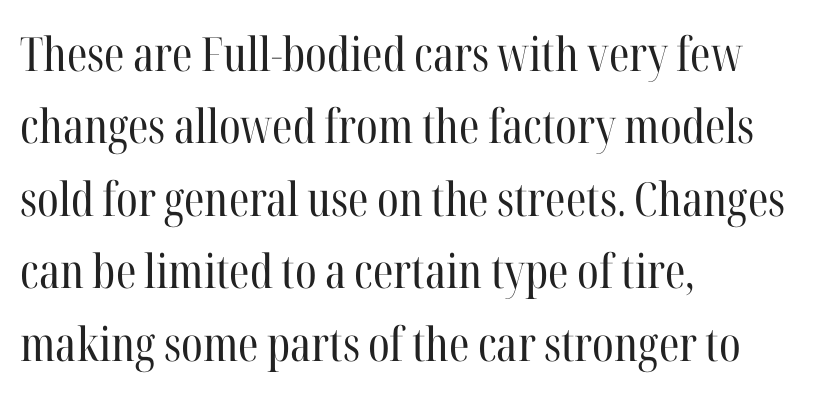
{"serif": "yes", "italic": "no", "bold": "no", "weight": "regular", "width": "condensed", "stroke_contrast": "high", "x_height": "medium", "monospaced": "no", "underline": "no", "align": "left", "line_spacing": "normal", "line_spacing_ratio": 1.54, "letter_spacing": "normal", "letter_spacing_em": 0.0, "glyph_px": 47}
